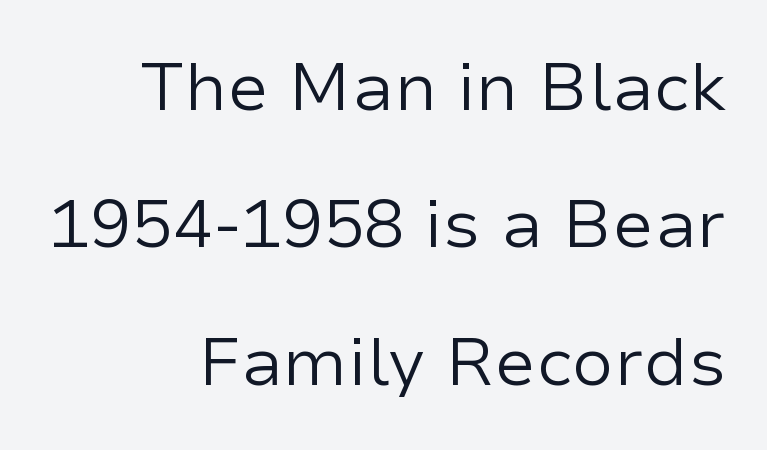
{"serif": "no", "italic": "no", "bold": "no", "weight": "regular", "width": "normal", "stroke_contrast": "low", "x_height": "medium", "monospaced": "no", "underline": "no", "align": "right", "line_spacing": "loose", "line_spacing_ratio": 2.02, "letter_spacing": "normal", "letter_spacing_em": 0.0, "glyph_px": 68}
